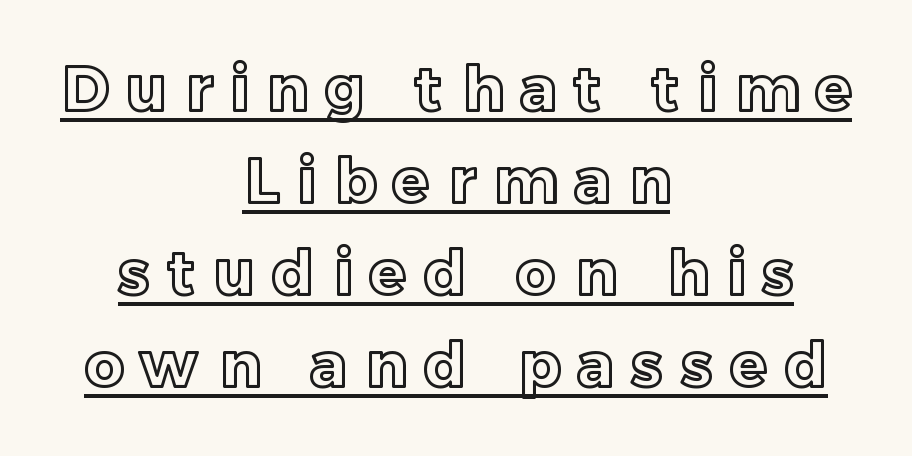
Students, note that the glyphs here are deliberately spaced far apart. Is there any slant? The stems are plumb. Note the varied advance widths — an 'i' is clearly narrower than an 'm'. Quick note: underline on.
